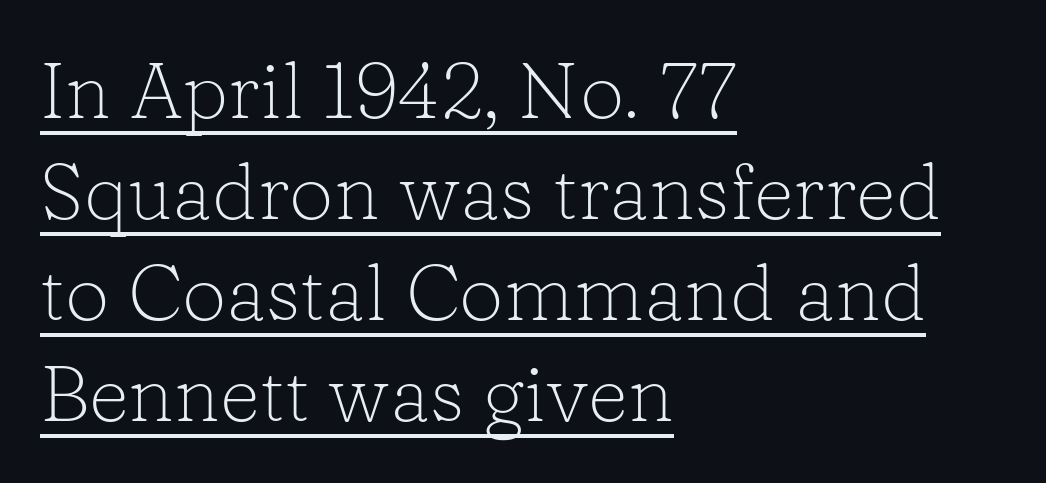
The lettering is marked with a stroke running underneath it. Typeset ragged right — the left edge is the straight one. The designer left line spacing at the default. Nothing heavy about these letters — not bold at all.
